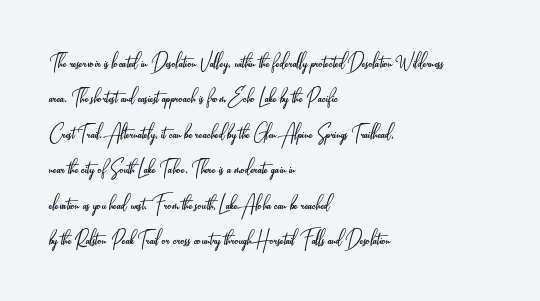
The image shows 25 px text type; set left-aligned, normal line spacing (1.42x), normal letter spacing, not underlined.
